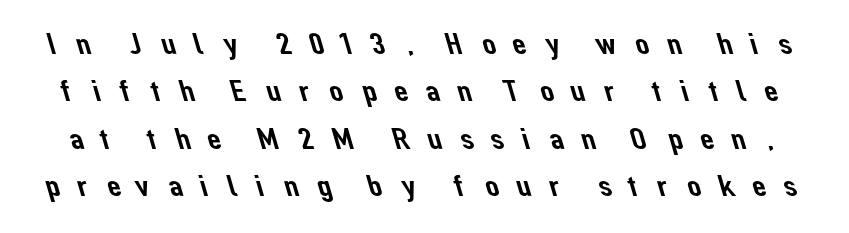
{"serif": "no", "width": "normal", "stroke_contrast": "low", "x_height": "medium", "monospaced": "no", "underline": "no", "line_spacing": "normal", "line_spacing_ratio": 1.53, "letter_spacing": "wide", "letter_spacing_em": 0.45, "glyph_px": 31}
